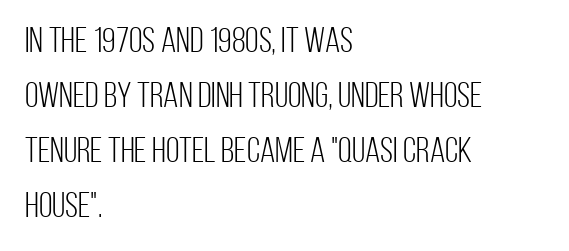
Q: Is the text bold? A: No.
Q: Is the text italic (slanted)? A: No, it is upright.
Q: Is the typeface a serif or a sans-serif typeface? A: Sans-serif.
Q: Is the text underlined? A: No.
Q: How is the paragraph aligned? A: Left-aligned.
Q: Is the spacing between letters normal or unusually wide? A: Normal.
Q: Is the spacing between lines tight, normal or loose? A: Normal.
Q: Width (condensed, normal, or wide)? A: Condensed.
Q: Stroke contrast? A: Low.
Q: x-height? A: Large.
Q: Monospaced? A: No.
